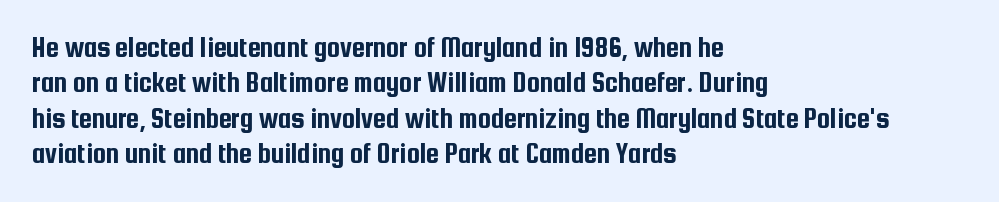
The image shows 29 px condensed sans-serif type, upright; set left-aligned, line spacing 1.22x, normal letter spacing, not underlined; low stroke contrast and a medium x-height.
